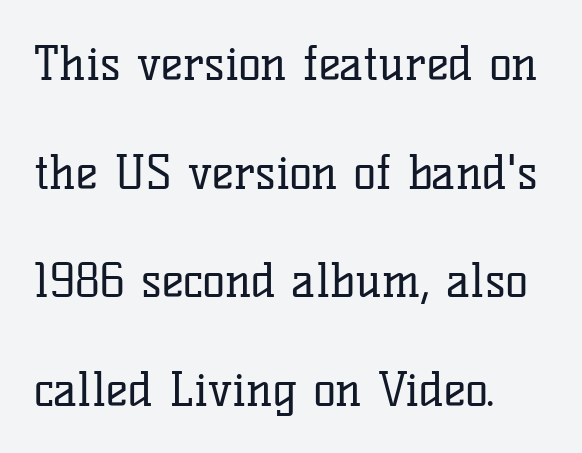
Q: Is the text bold? A: No.
Q: Is the text italic (slanted)? A: No, it is upright.
Q: Is the typeface a serif or a sans-serif typeface? A: Serif.
Q: Is the text underlined? A: No.
Q: How is the paragraph aligned? A: Left-aligned.
Q: Is the spacing between letters normal or unusually wide? A: Normal.
Q: Is the spacing between lines tight, normal or loose? A: Loose.
Q: Width (condensed, normal, or wide)? A: Normal.
Q: Stroke contrast? A: Low.
Q: x-height? A: Medium.
Q: Monospaced? A: No.
